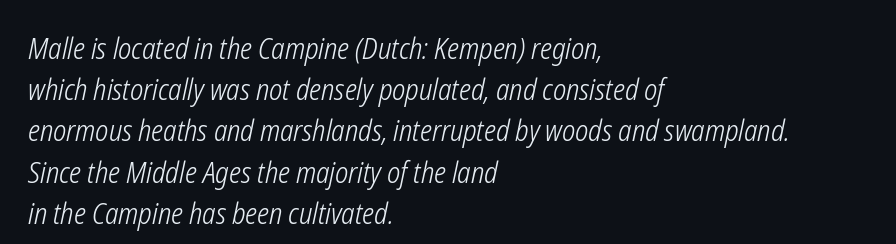
The glyphs are unaccompanied by any horizontal stroke below them. The horizontal fit of the characters is conventional and even. Whoever set this chose a conventional vertical rhythm. The cut favours lightness, reaching ordinary text weight at its darkest.
